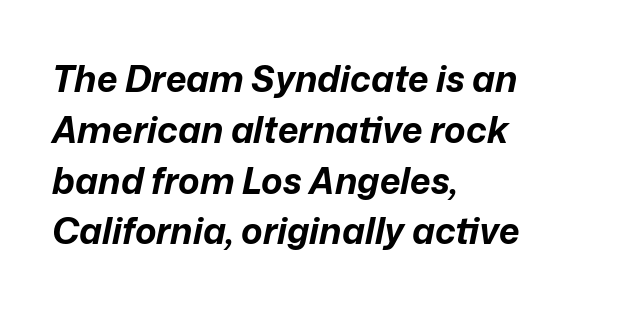
The image shows 36 px bold type, italic (leaning right); set left-aligned, normal line spacing (1.41x), normal letter spacing, not underlined; low stroke contrast and a medium x-height.
